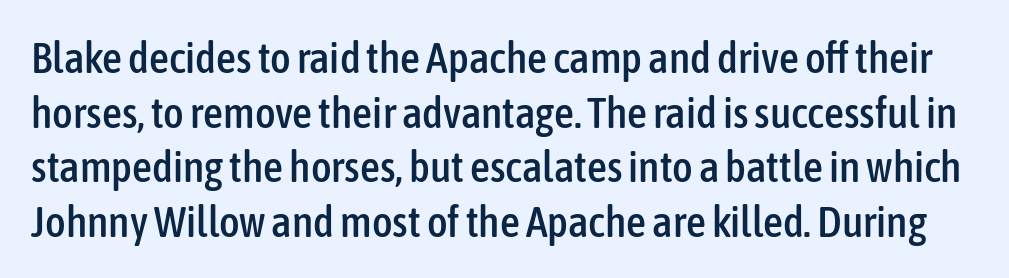
{"serif": "no", "italic": "no", "width": "condensed", "stroke_contrast": "low", "x_height": "medium", "monospaced": "no", "underline": "no", "line_spacing_ratio": 1.24, "letter_spacing": "normal", "letter_spacing_em": 0.0, "glyph_px": 44}
